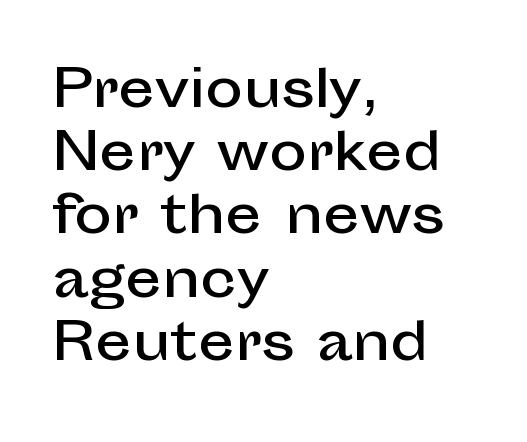
The image shows 51 px sans-serif type, upright; set left-aligned, line spacing 1.24x, normal letter spacing, not underlined; low stroke contrast and a medium x-height.
